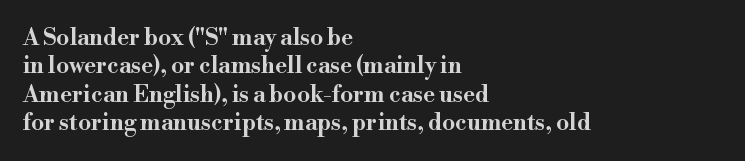
The image shows 23 px text type, upright; set left-aligned, line spacing 1.23x, normal letter spacing, not underlined.
